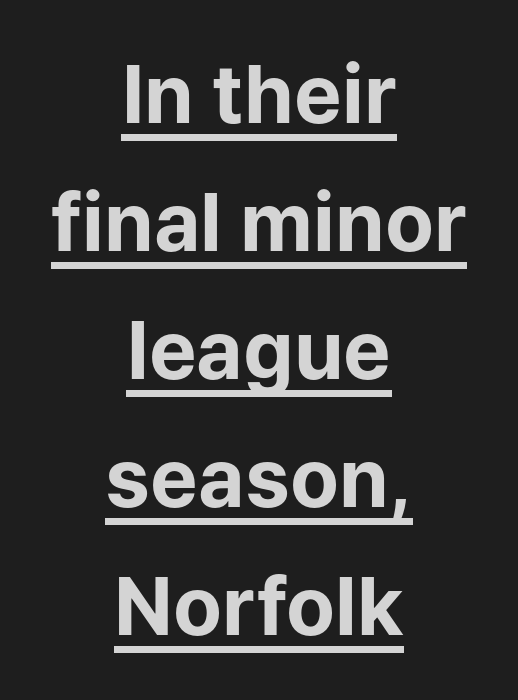
Nothing sits at the stroke ends, so this counts as sans-serif. The strokes are fattened all the way to bold. The passage shown is underscored from start to finish. Varying glyph widths throughout — classic text-font behaviour. This rendering uses center alignment, leaving both contours irregular but symmetric. The block of text has a typical density, with ordinary space between rows.
